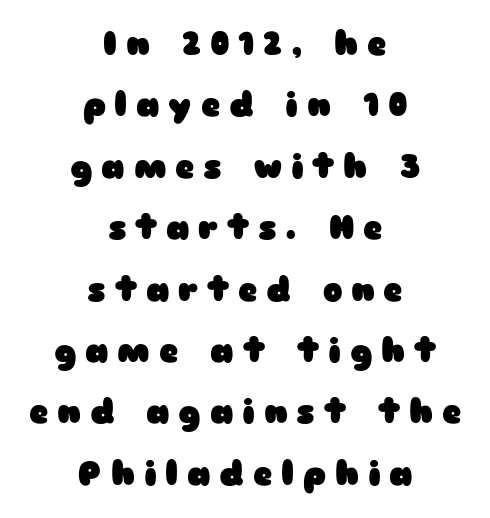
{"serif": "no", "italic": "no", "bold": "yes", "weight": "heavy", "width": "wide", "stroke_contrast": "low", "x_height": "medium", "monospaced": "no", "underline": "no", "align": "center", "line_spacing_ratio": 1.86, "letter_spacing": "wide", "letter_spacing_em": 0.27, "glyph_px": 33}
